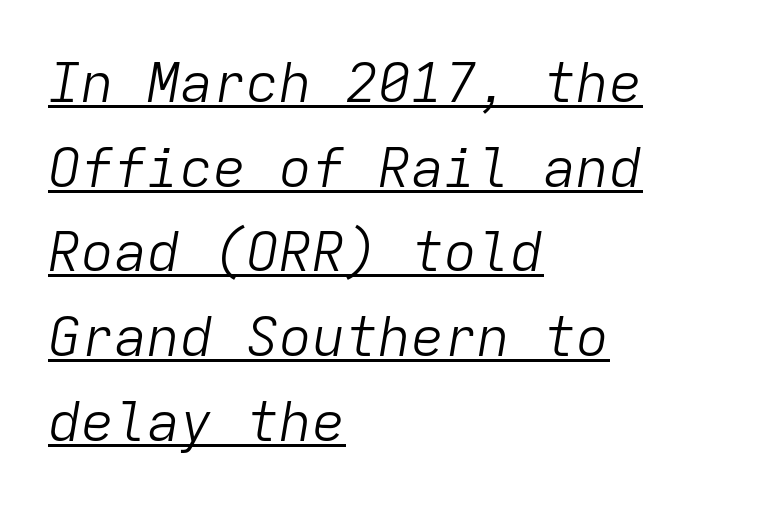
{"italic": "yes", "lean": "right", "slant_degrees": 9, "bold": "no", "weight": "light", "width": "normal", "stroke_contrast": "low", "x_height": "medium", "monospaced": "yes", "underline": "yes", "align": "left", "line_spacing": "normal", "line_spacing_ratio": 1.54, "letter_spacing": "normal", "letter_spacing_em": 0.0, "glyph_px": 55}
